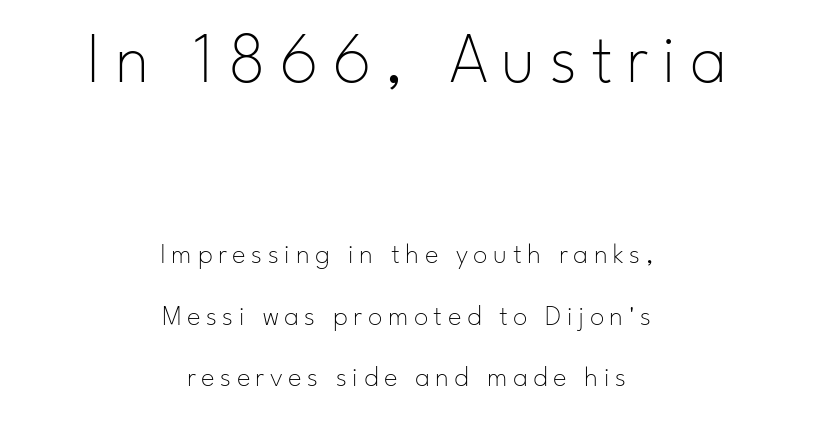
The image shows 72 px thin sans-serif type, upright; set centered, loose line spacing (2.13x), not underlined; the first (top) block is 2.48x larger; low stroke contrast and a small x-height.
